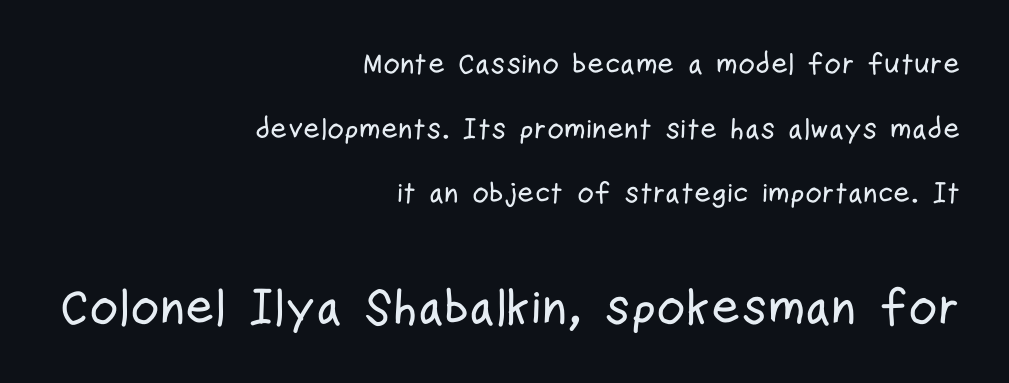
Q: Is the text italic (slanted)? A: No, it is upright.
Q: Is the typeface a serif or a sans-serif typeface? A: Sans-serif.
Q: Is the text underlined? A: No.
Q: How is the paragraph aligned? A: Right-aligned.
Q: Is the spacing between letters normal or unusually wide? A: Normal.
Q: Is the spacing between lines tight, normal or loose? A: Loose.
Q: Which block of text is set in a larger size, the first (top) or the second (bottom)? A: The second (bottom) one.
Q: Width (condensed, normal, or wide)? A: Condensed.
Q: Stroke contrast? A: Low.
Q: x-height? A: Medium.
Q: Monospaced? A: No.
